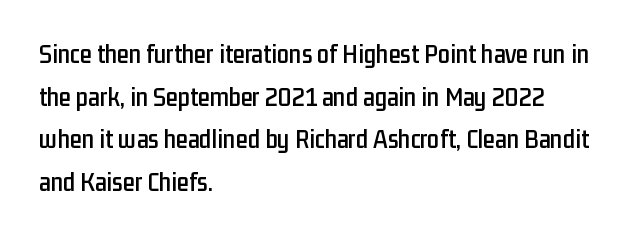
The image shows 27 px text type, upright; set left-aligned, normal line spacing (1.58x), normal letter spacing, not underlined.
